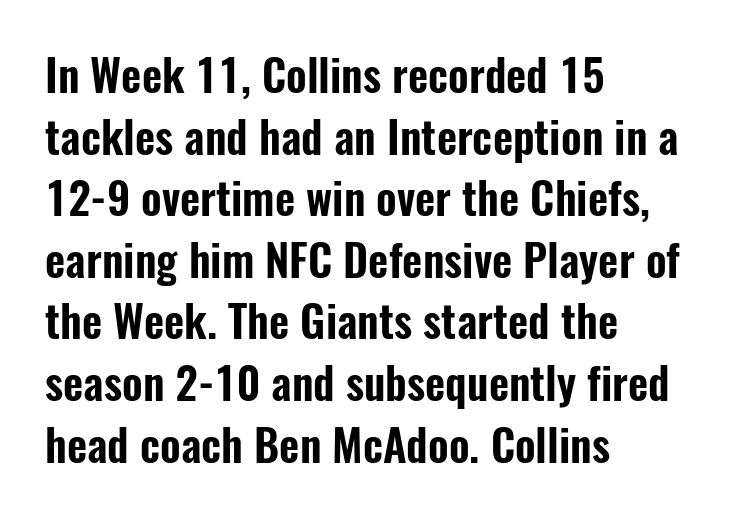
Q: Is the text italic (slanted)? A: No, it is upright.
Q: Is the typeface a serif or a sans-serif typeface? A: Sans-serif.
Q: Is the text underlined? A: No.
Q: How is the paragraph aligned? A: Left-aligned.
Q: Is the spacing between letters normal or unusually wide? A: Normal.
Q: Is the spacing between lines tight, normal or loose? A: Normal.
Q: Width (condensed, normal, or wide)? A: Condensed.
Q: Stroke contrast? A: Low.
Q: x-height? A: Medium.
Q: Monospaced? A: No.
